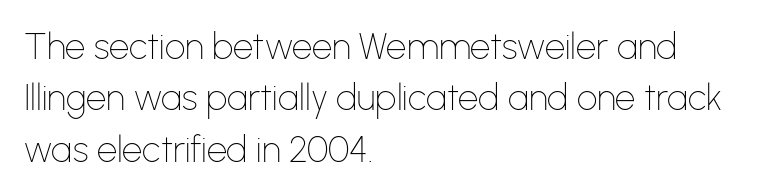
Stem width sits at or under what a default text font uses. Left-aligned paragraph, ragged on the right. Interline gaps are of average width in this sample. Glyph-to-glyph distance matches everyday printed text. The letters stand upright; this is a roman face.
